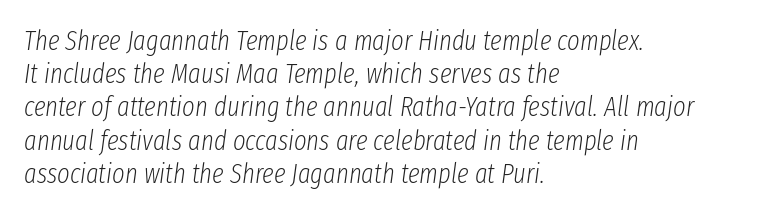
Q: Is the text bold? A: No.
Q: Is the text italic (slanted)? A: Yes, it leans right by about 8 degrees.
Q: Is the text underlined? A: No.
Q: How is the paragraph aligned? A: Left-aligned.
Q: Is the spacing between letters normal or unusually wide? A: Normal.
